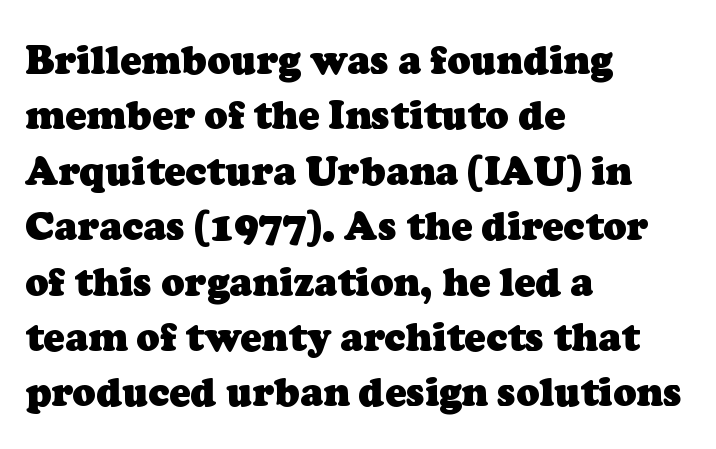
Q: Is the text bold? A: Yes.
Q: Is the typeface a serif or a sans-serif typeface? A: Serif.
Q: Is the text underlined? A: No.
Q: How is the paragraph aligned? A: Left-aligned.
Q: Is the spacing between letters normal or unusually wide? A: Normal.
Q: Is the spacing between lines tight, normal or loose? A: Normal.
Q: Width (condensed, normal, or wide)? A: Normal.
Q: Stroke contrast? A: Low.
Q: x-height? A: Medium.
Q: Monospaced? A: No.
